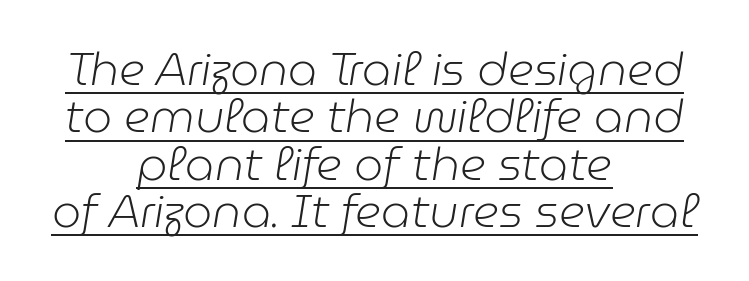
{"italic": "yes", "lean": "right", "slant_degrees": 9, "bold": "no", "weight": "light", "width": "normal", "stroke_contrast": "low", "x_height": "medium", "monospaced": "no", "underline": "yes", "align": "center", "line_spacing": "tight", "line_spacing_ratio": 1.03, "letter_spacing": "normal", "letter_spacing_em": 0.0, "glyph_px": 46}
